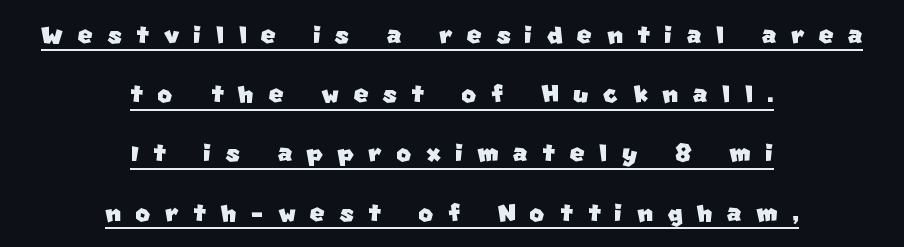
{"serif": "no", "width": "normal", "stroke_contrast": "low", "x_height": "large", "monospaced": "no", "underline": "yes", "align": "center", "line_spacing_ratio": 1.85, "letter_spacing": "wide", "letter_spacing_em": 0.45, "glyph_px": 32}
